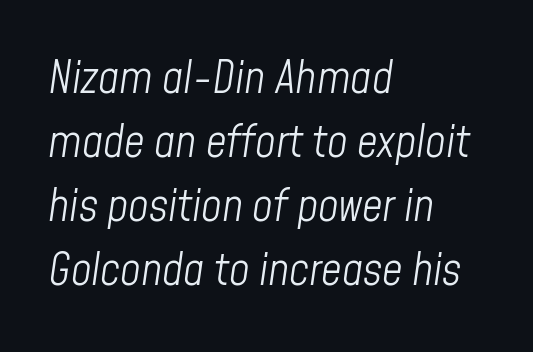
Q: Is the text bold? A: No.
Q: Is the text italic (slanted)? A: Yes, it leans right by about 8 degrees.
Q: Is the text underlined? A: No.
Q: How is the paragraph aligned? A: Left-aligned.
Q: Is the spacing between letters normal or unusually wide? A: Normal.
Q: Is the spacing between lines tight, normal or loose? A: Normal.
Q: Width (condensed, normal, or wide)? A: Condensed.
Q: Stroke contrast? A: Low.
Q: x-height? A: Medium.
Q: Monospaced? A: No.
